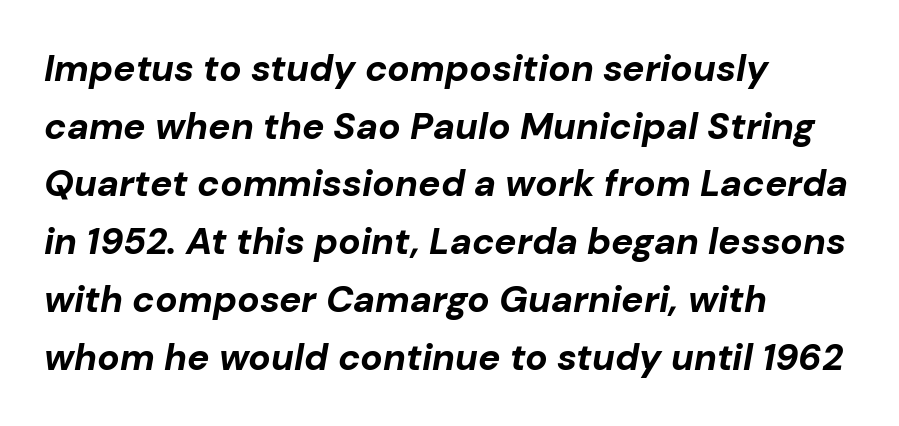
The gap between lines stays unmarked. Is the type slanted? Yes — the strokes lean at a clear angle. I'd describe the lettering as bold — thick and assertive. Each new line begins a customary step beneath the previous one. The setting favours the left margin, as ordinary paragraphs usually do.
